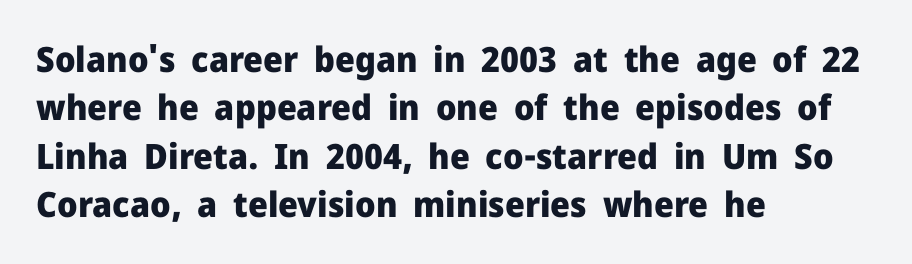
Q: Is the text bold? A: Yes.
Q: Is the text italic (slanted)? A: No, it is upright.
Q: Is the typeface a serif or a sans-serif typeface? A: Sans-serif.
Q: Is the text underlined? A: No.
Q: How is the paragraph aligned? A: Left-aligned.
Q: Is the spacing between letters normal or unusually wide? A: Normal.
Q: Is the spacing between lines tight, normal or loose? A: Normal.
Q: Width (condensed, normal, or wide)? A: Normal.
Q: Stroke contrast? A: Low.
Q: x-height? A: Medium.
Q: Monospaced? A: No.
